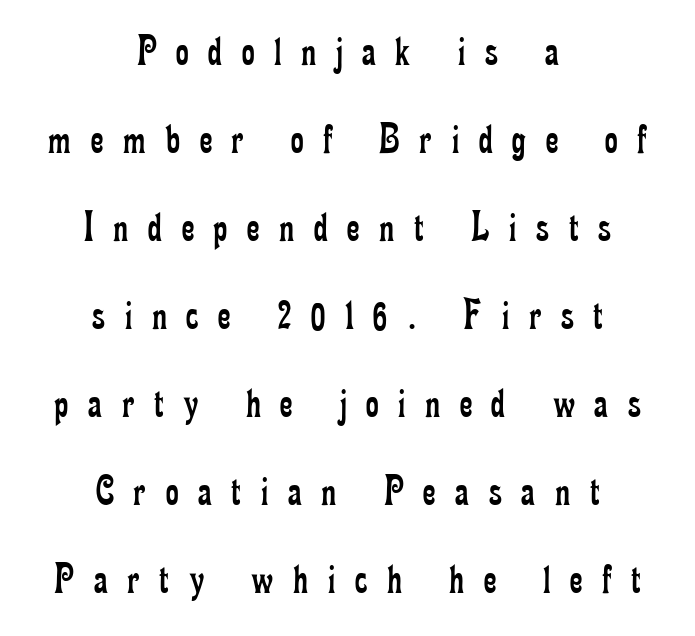
Q: Is the text bold? A: No.
Q: Is the text italic (slanted)? A: No, it is upright.
Q: Is the typeface a serif or a sans-serif typeface? A: Serif.
Q: Is the text underlined? A: No.
Q: How is the paragraph aligned? A: Centered.
Q: Is the spacing between letters normal or unusually wide? A: Unusually wide.
Q: Is the spacing between lines tight, normal or loose? A: Loose.
Q: Width (condensed, normal, or wide)? A: Condensed.
Q: Stroke contrast? A: Low.
Q: x-height? A: Small.
Q: Monospaced? A: No.
